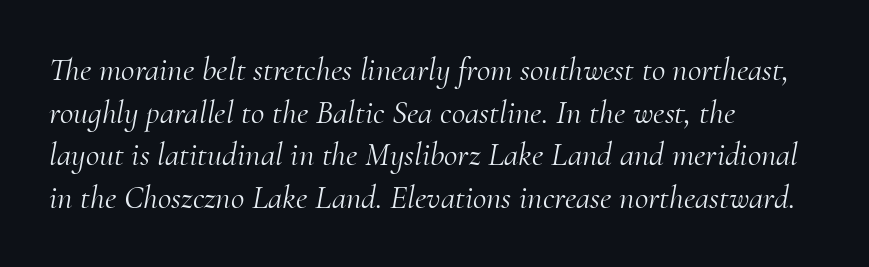
The image shows 33 px light serif type, italic (leaning right); set left-aligned, normal line spacing (1.29x), normal letter spacing, not underlined; medium stroke contrast and a small x-height.
